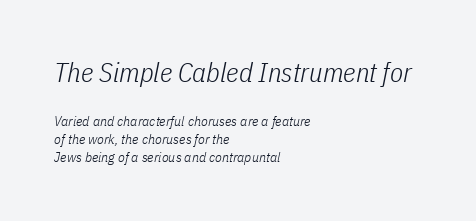
Q: Is the text bold? A: No.
Q: Is the text italic (slanted)? A: Yes, it leans right by about 11 degrees.
Q: Is the text underlined? A: No.
Q: How is the paragraph aligned? A: Left-aligned.
Q: Is the spacing between letters normal or unusually wide? A: Normal.
Q: Is the spacing between lines tight, normal or loose? A: Normal.
Q: Which block of text is set in a larger size, the first (top) or the second (bottom)? A: The first (top) one.
